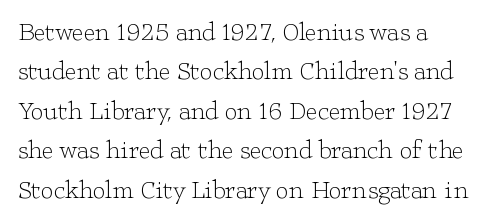
{"italic": "no", "bold": "no", "underline": "no", "align": "left", "line_spacing": "normal", "line_spacing_ratio": 1.58, "letter_spacing": "normal", "letter_spacing_em": 0.0, "glyph_px": 25}
